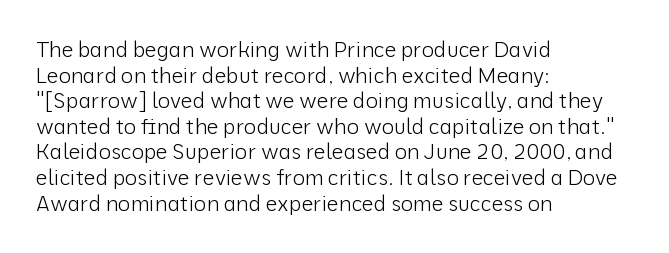
Q: Is the text bold? A: No.
Q: Is the text italic (slanted)? A: No, it is upright.
Q: Is the text underlined? A: No.
Q: How is the paragraph aligned? A: Left-aligned.
Q: Is the spacing between letters normal or unusually wide? A: Normal.
